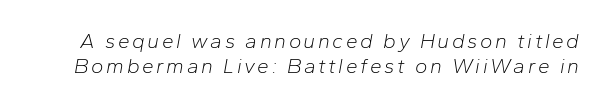
{"italic": "yes", "lean": "right", "slant_degrees": 10, "bold": "no", "underline": "no", "line_spacing_ratio": 1.17, "glyph_px": 21}
